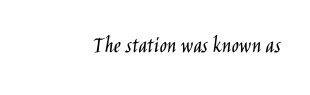
Only glyphs here, with clear space below each row. Between one letter and the next there's only the usual sliver of space. Is this a heavy cut? Hardly; it is regular or lighter.
